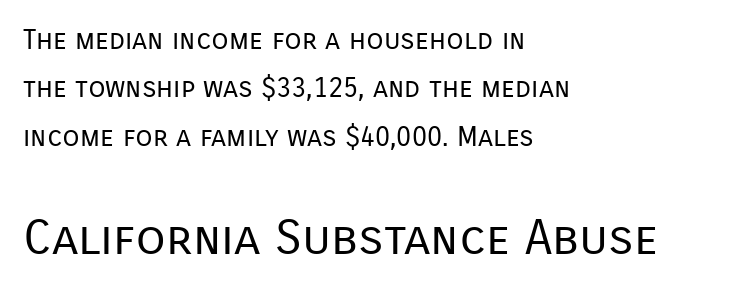
Q: Is the text bold? A: No.
Q: Is the text italic (slanted)? A: No, it is upright.
Q: Is the typeface a serif or a sans-serif typeface? A: Sans-serif.
Q: Is the text underlined? A: No.
Q: How is the paragraph aligned? A: Left-aligned.
Q: Is the spacing between letters normal or unusually wide? A: Normal.
Q: Which block of text is set in a larger size, the first (top) or the second (bottom)? A: The second (bottom) one.
Q: Width (condensed, normal, or wide)? A: Normal.
Q: Stroke contrast? A: Low.
Q: x-height? A: Medium.
Q: Monospaced? A: No.
